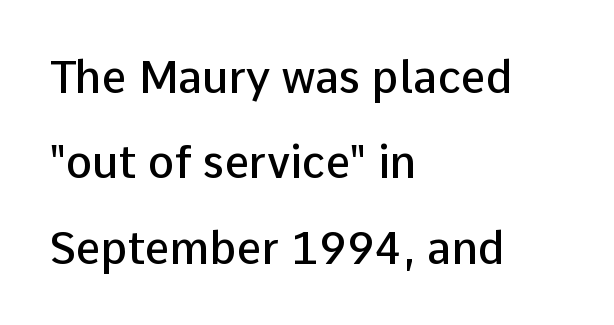
Q: Is the text bold? A: Semi-bold.
Q: Is the text italic (slanted)? A: No, it is upright.
Q: Is the typeface a serif or a sans-serif typeface? A: Sans-serif.
Q: Is the text underlined? A: No.
Q: How is the paragraph aligned? A: Left-aligned.
Q: Is the spacing between letters normal or unusually wide? A: Normal.
Q: Is the spacing between lines tight, normal or loose? A: Loose.
Q: Width (condensed, normal, or wide)? A: Normal.
Q: Stroke contrast? A: Low.
Q: x-height? A: Medium.
Q: Monospaced? A: No.
